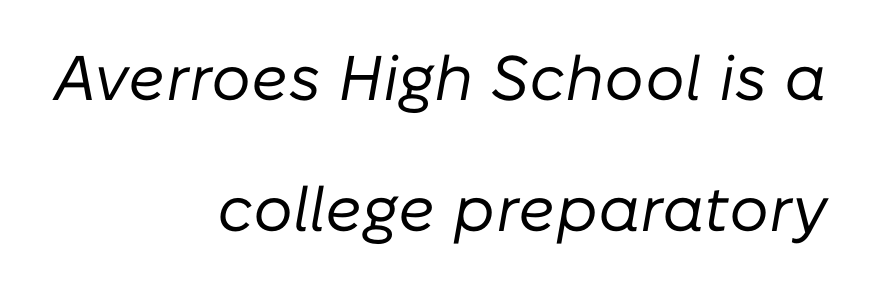
One-word summary of the alignment: right. Compared with typical body copy, the letter spacing here is the same. Has an underline been added? It has not. This sample has the flowing, uneven cadence of proportional lettering. Stems and bowls with no extra thickness — not bold. Every character sits at an angle, as italics do.
